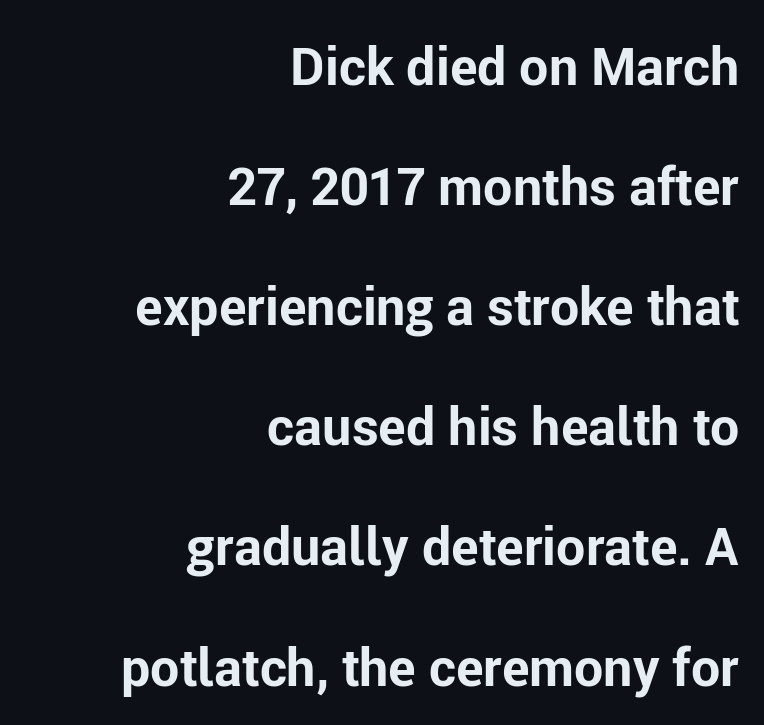
Q: Is the text bold? A: Yes.
Q: Is the text italic (slanted)? A: No, it is upright.
Q: Is the typeface a serif or a sans-serif typeface? A: Sans-serif.
Q: Is the text underlined? A: No.
Q: How is the paragraph aligned? A: Right-aligned.
Q: Is the spacing between letters normal or unusually wide? A: Normal.
Q: Is the spacing between lines tight, normal or loose? A: Loose.
Q: Width (condensed, normal, or wide)? A: Normal.
Q: Stroke contrast? A: Low.
Q: x-height? A: Medium.
Q: Monospaced? A: No.
